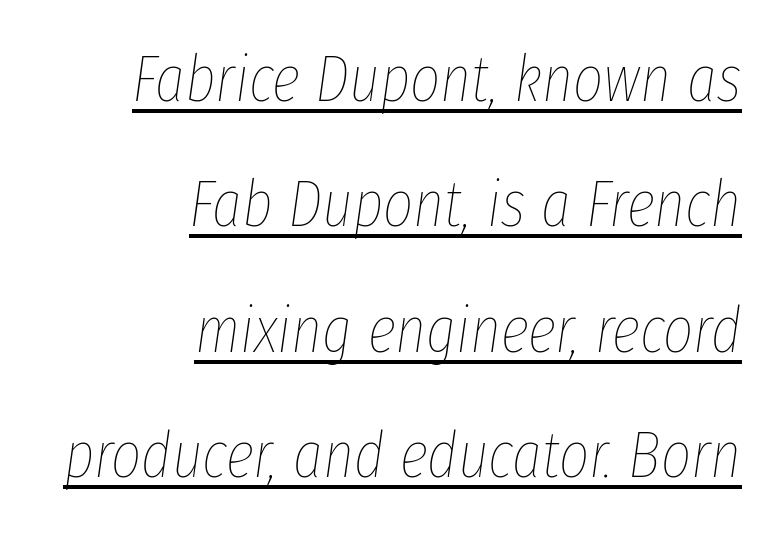
The image shows 65 px thin, condensed type, italic (leaning right); set right-aligned, loose line spacing (1.93x), normal letter spacing, underlined; low stroke contrast and a medium x-height.
